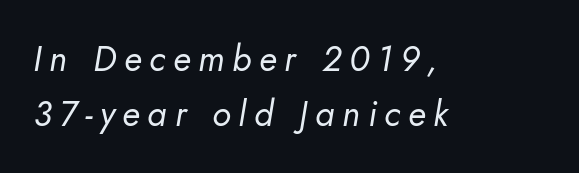
The image shows 35 px regular-weight type, italic (leaning right); set left-aligned, normal line spacing (1.57x), unusually wide letter spacing (+0.22 em), not underlined; low stroke contrast and a small x-height.
